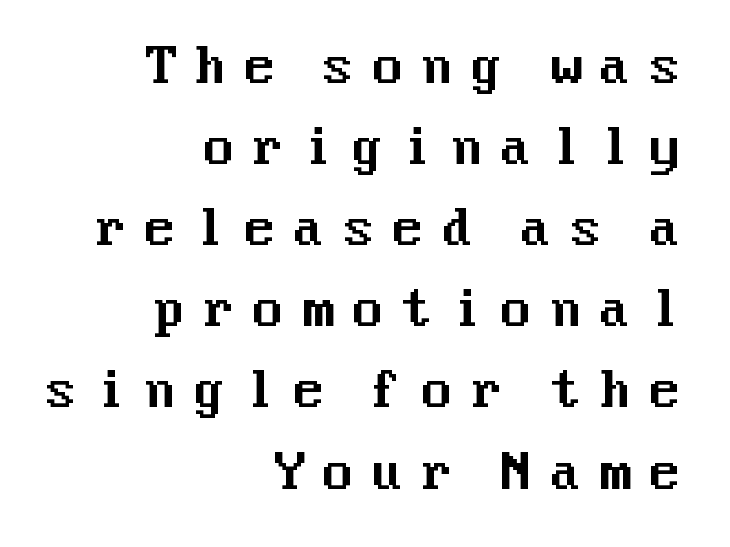
{"serif": "no", "italic": "no", "width": "normal", "stroke_contrast": "medium", "x_height": "medium", "underline": "no", "align": "right", "line_spacing": "normal", "line_spacing_ratio": 1.69, "letter_spacing": "wide", "letter_spacing_em": 0.34, "glyph_px": 48}
